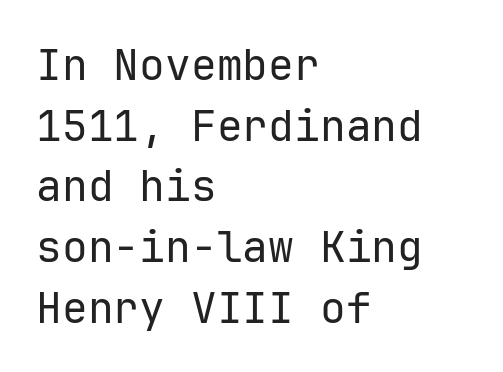
{"serif": "no", "italic": "no", "bold": "no", "weight": "regular", "width": "normal", "stroke_contrast": "low", "x_height": "medium", "monospaced": "yes", "underline": "no", "align": "left", "line_spacing": "normal", "line_spacing_ratio": 1.41, "letter_spacing": "normal", "letter_spacing_em": 0.0, "glyph_px": 43}
